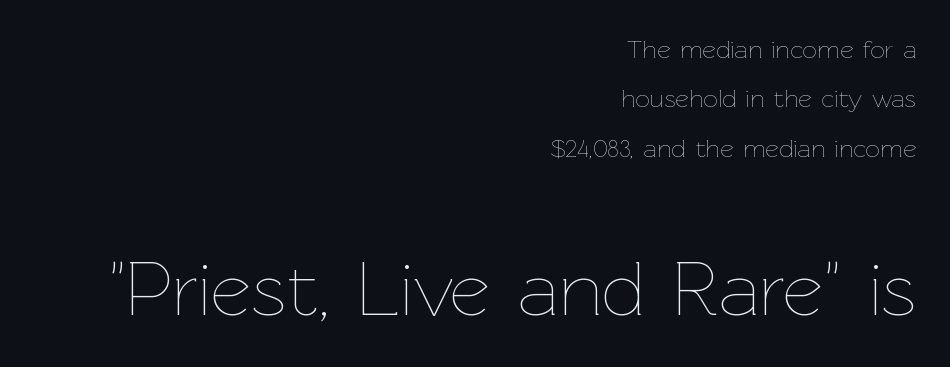
These lines keep a tight, regular rhythm from letter to letter. These lines stack with their right ends in a neat column. A typesetter would call this proportional, since set widths differ per character. In this sample the second text group is rendered at the bigger scale.
